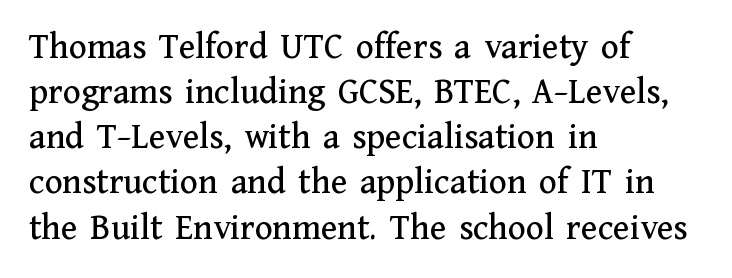
The image shows 37 px serif type, upright; set left-aligned, line spacing 1.22x, normal letter spacing, not underlined; medium stroke contrast and a medium x-height.
